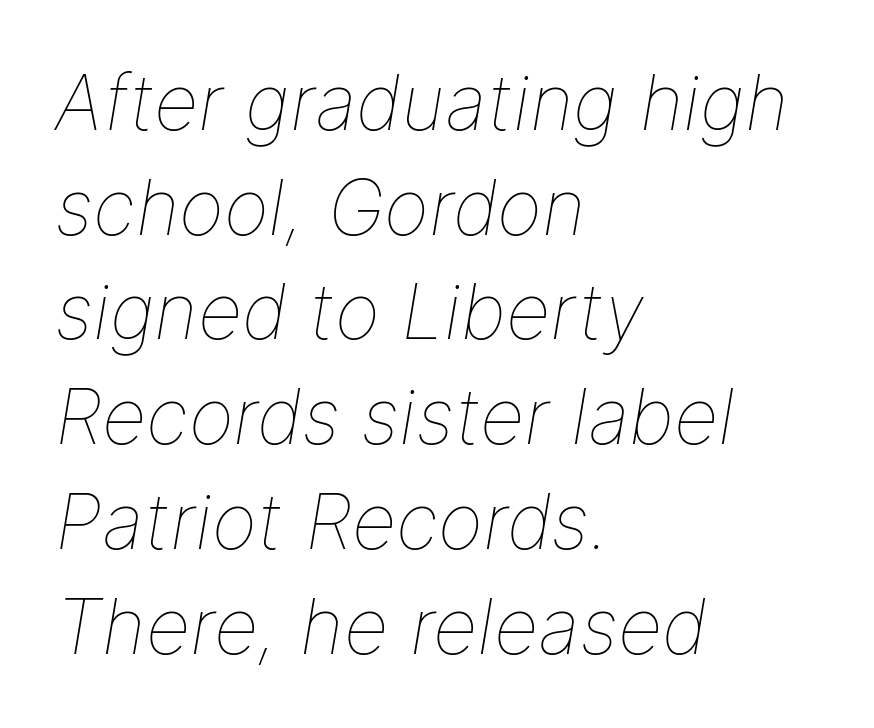
The image shows 77 px thin type, italic (leaning right); set left-aligned, normal line spacing (1.36x), normal letter spacing, not underlined; low stroke contrast and a medium x-height.
